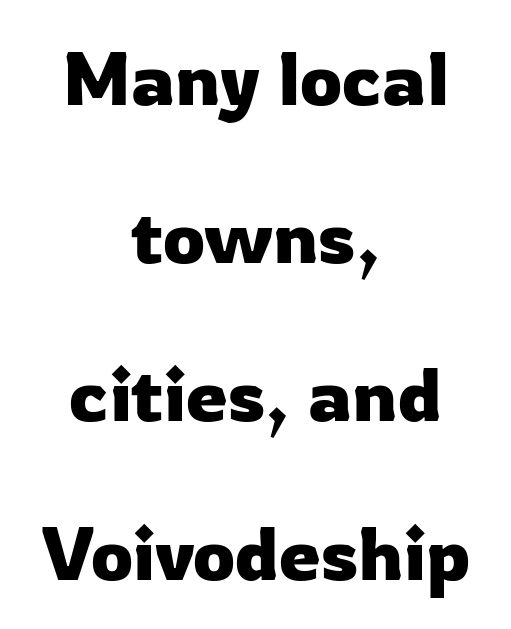
Q: Is the text italic (slanted)? A: No, it is upright.
Q: Is the typeface a serif or a sans-serif typeface? A: Sans-serif.
Q: Is the text underlined? A: No.
Q: How is the paragraph aligned? A: Centered.
Q: Is the spacing between letters normal or unusually wide? A: Normal.
Q: Is the spacing between lines tight, normal or loose? A: Loose.
Q: Width (condensed, normal, or wide)? A: Normal.
Q: Stroke contrast? A: Low.
Q: x-height? A: Medium.
Q: Monospaced? A: No.
